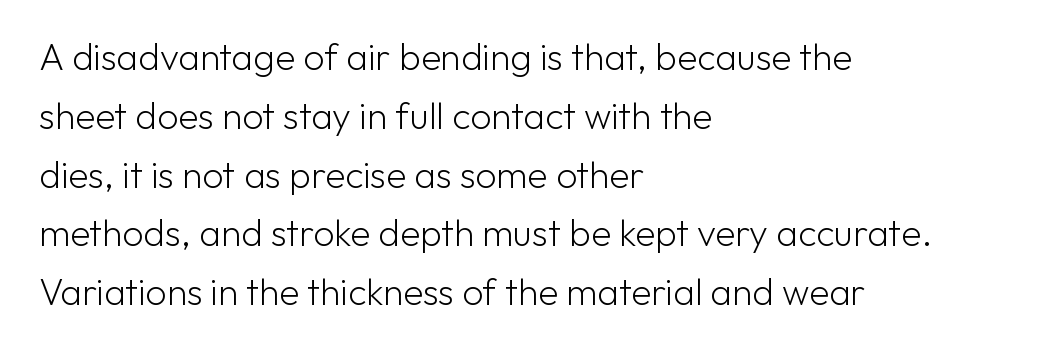
Posture: upright roman. All the whitespace from short lines collects on the right. Weight class: somewhere from thin through regular. The letters advance in unequal steps, a hallmark of proportional type.
